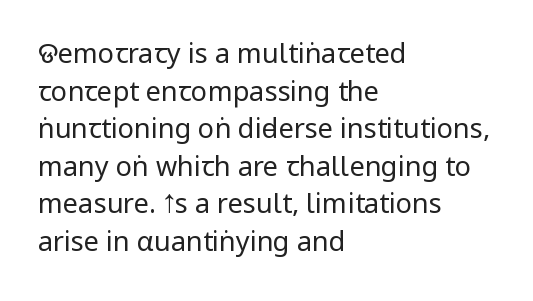
{"italic": "no", "bold": "no", "underline": "no", "align": "left", "line_spacing": "normal", "line_spacing_ratio": 1.39, "letter_spacing": "normal", "letter_spacing_em": 0.0, "glyph_px": 27}
